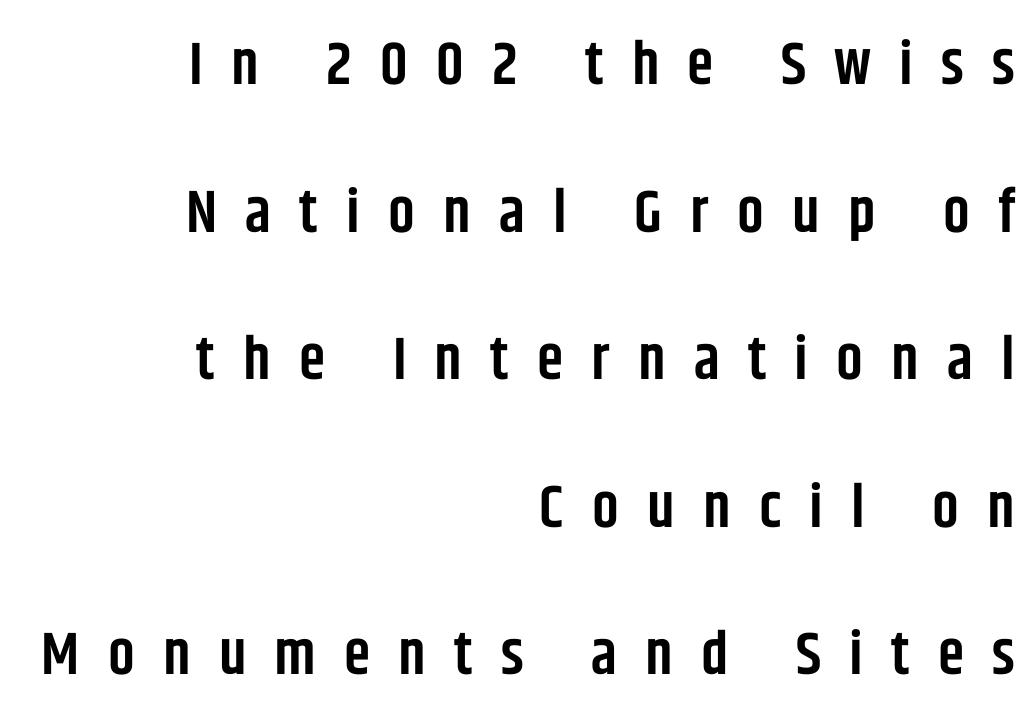
A bare baseline throughout the passage. The rendering inserts visible extra space after every character. Here the designer chose a conventional face with non-uniform glyph widths. Observe the absence of serifs on each vertical stroke in this sample.
